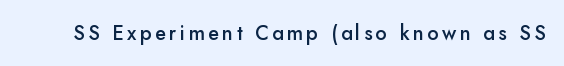
The image shows 20 px text type, upright; set not underlined.
